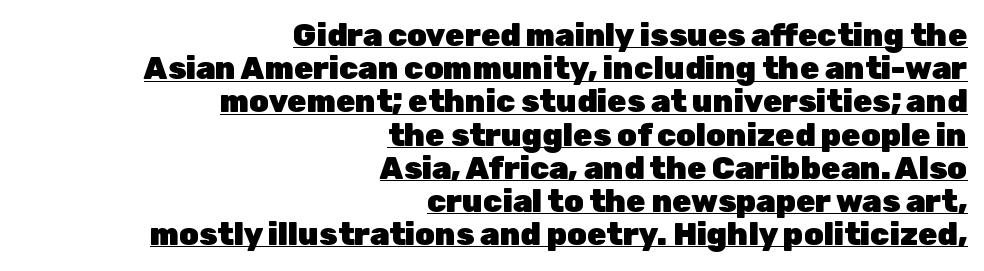
{"serif": "no", "italic": "no", "bold": "yes", "weight": "heavy", "width": "normal", "stroke_contrast": "low", "x_height": "medium", "monospaced": "no", "underline": "yes", "align": "right", "line_spacing": "tight", "line_spacing_ratio": 1.07, "letter_spacing": "normal", "letter_spacing_em": 0.0, "glyph_px": 31}
